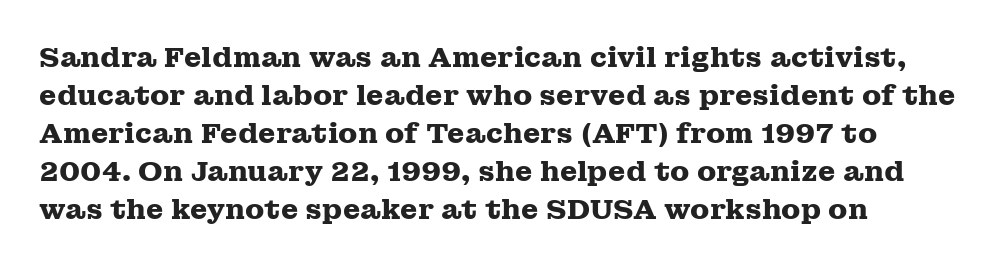
The image shows 28 px heavy, wide serif type, upright; set left-aligned, normal line spacing (1.36x), normal letter spacing, not underlined; medium stroke contrast and a medium x-height.
